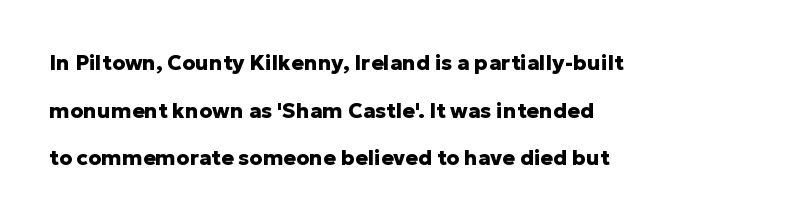
Q: Is the text bold? A: Yes.
Q: Is the text italic (slanted)? A: No, it is upright.
Q: Is the text underlined? A: No.
Q: How is the paragraph aligned? A: Left-aligned.
Q: Is the spacing between letters normal or unusually wide? A: Normal.
Q: Is the spacing between lines tight, normal or loose? A: Loose.
